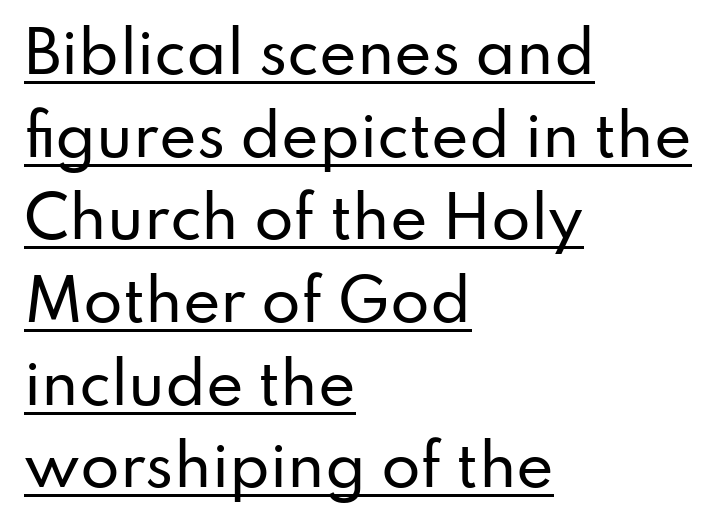
Q: Is the text italic (slanted)? A: No, it is upright.
Q: Is the typeface a serif or a sans-serif typeface? A: Sans-serif.
Q: Is the text underlined? A: Yes.
Q: How is the paragraph aligned? A: Left-aligned.
Q: Is the spacing between letters normal or unusually wide? A: Normal.
Q: Is the spacing between lines tight, normal or loose? A: Normal.
Q: Width (condensed, normal, or wide)? A: Normal.
Q: Stroke contrast? A: Low.
Q: x-height? A: Small.
Q: Monospaced? A: No.
